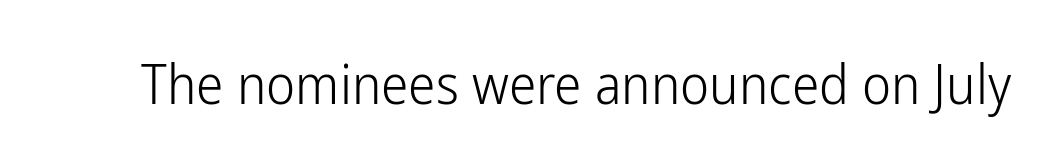
Varying glyph widths throughout — classic text-font behaviour. The passage shown is not bold in any degree. The gap between lines stays unmarked. Unlike a traditional serif, this face leaves its strokes unadorned. Unlike italic type, these characters show no tilt at all.
